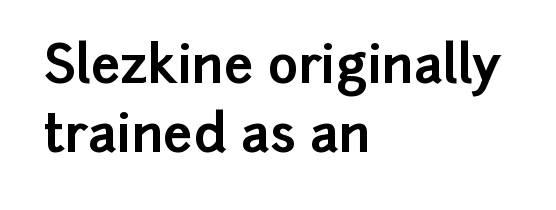
Each word holds together tightly as a unit, with standard inter-letter gaps. Think of a printed novel: that variable character pitch is what you see here. The zone under the glyphs is completely vacant. It's the straight-up-and-down kind of type. Does the copy run flush right? No — it runs flush left. Look at the stroke-to-counter ratio: heavy, a bold.
